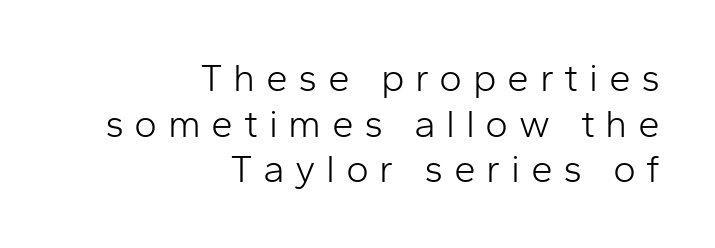
The image shows 39 px light sans-serif type, upright; set right-aligned, line spacing 1.17x, unusually wide letter spacing (+0.27 em), not underlined; low stroke contrast and a medium x-height.
